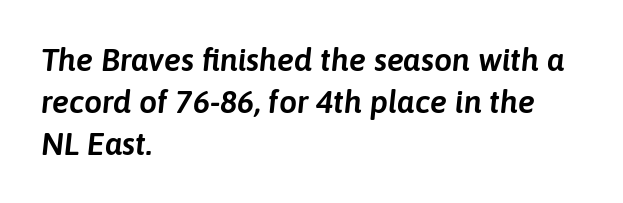
{"italic": "yes", "lean": "right", "slant_degrees": 6, "width": "normal", "stroke_contrast": "low", "x_height": "medium", "monospaced": "no", "underline": "no", "align": "left", "line_spacing": "normal", "line_spacing_ratio": 1.31, "letter_spacing": "normal", "letter_spacing_em": 0.0, "glyph_px": 32}
